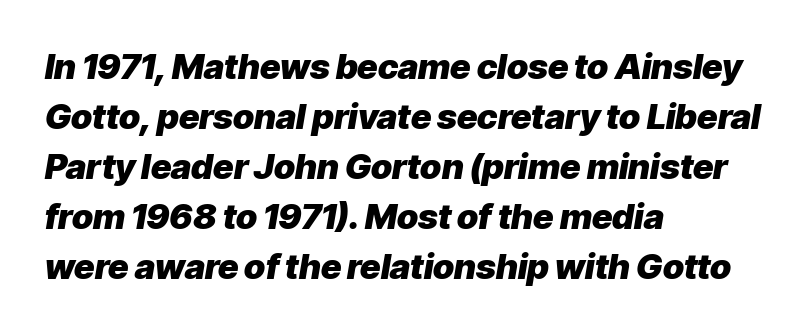
These lines are rendered in a variable-pitch font. Compared with typical body copy, the letter spacing here is the same. The lines are quadded left. An italicized treatment has been applied to the whole sample. Only glyphs here, with clear space below each row. As a designer I'd log this as weight 700, bold.
